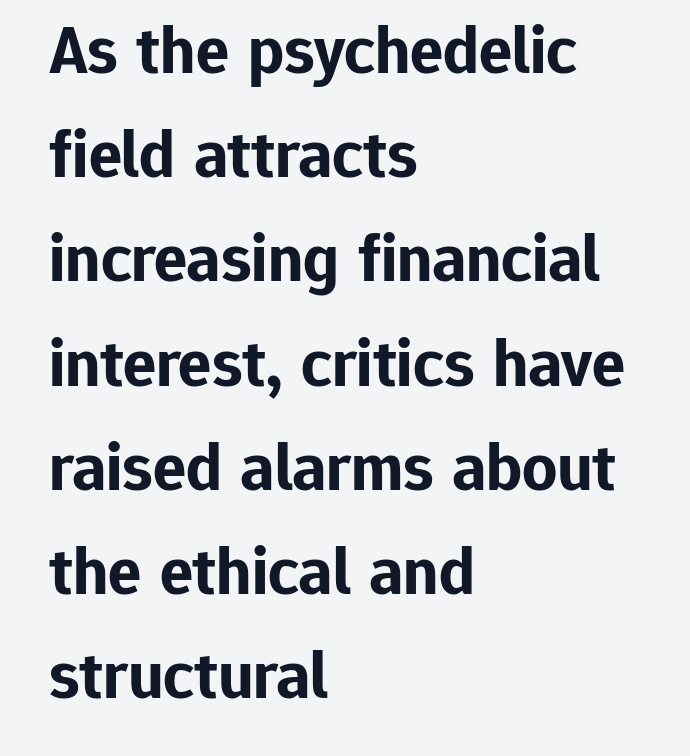
The image shows 69 px bold sans-serif type, upright; set left-aligned, normal line spacing (1.51x), normal letter spacing, not underlined; low stroke contrast and a medium x-height.
